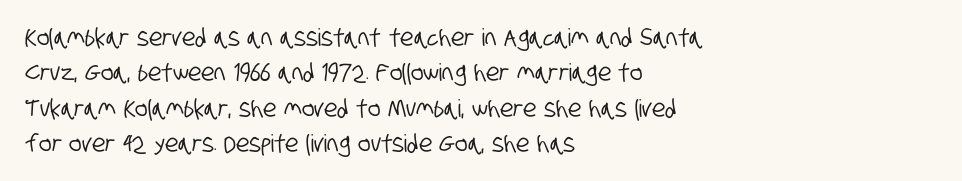
Q: Is the text underlined? A: No.
Q: How is the paragraph aligned? A: Left-aligned.
Q: Is the spacing between letters normal or unusually wide? A: Normal.
Q: Is the spacing between lines tight, normal or loose? A: Normal.
